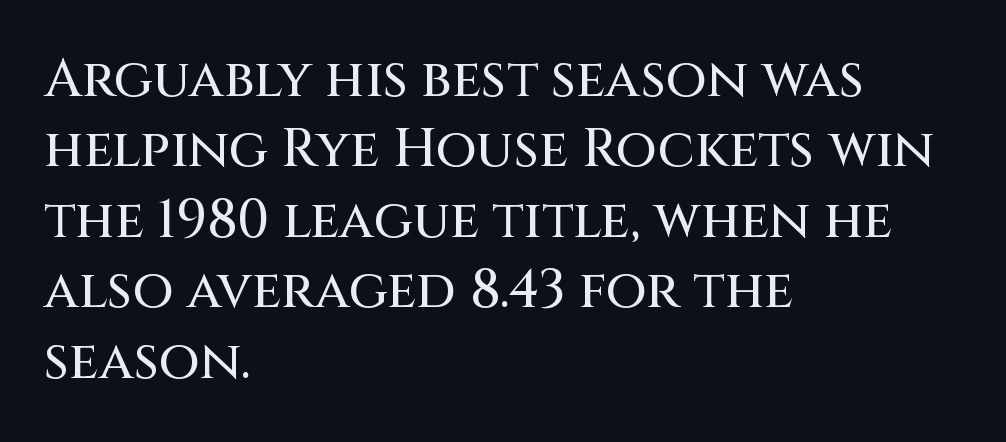
Q: Is the text italic (slanted)? A: No, it is upright.
Q: Is the typeface a serif or a sans-serif typeface? A: Sans-serif.
Q: Is the text underlined? A: No.
Q: How is the paragraph aligned? A: Left-aligned.
Q: Is the spacing between letters normal or unusually wide? A: Normal.
Q: Is the spacing between lines tight, normal or loose? A: Normal.
Q: Width (condensed, normal, or wide)? A: Normal.
Q: Stroke contrast? A: Medium.
Q: x-height? A: Large.
Q: Monospaced? A: No.
